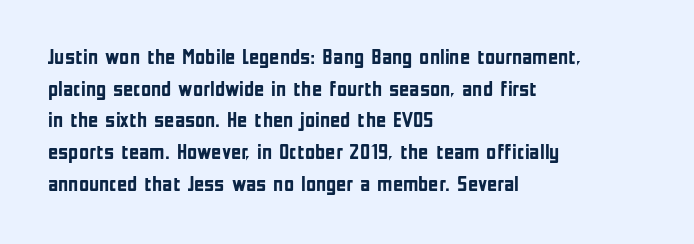
{"italic": "no", "bold": "yes", "underline": "no", "align": "left", "line_spacing": "normal", "line_spacing_ratio": 1.44, "letter_spacing": "normal", "letter_spacing_em": 0.0, "glyph_px": 22}
